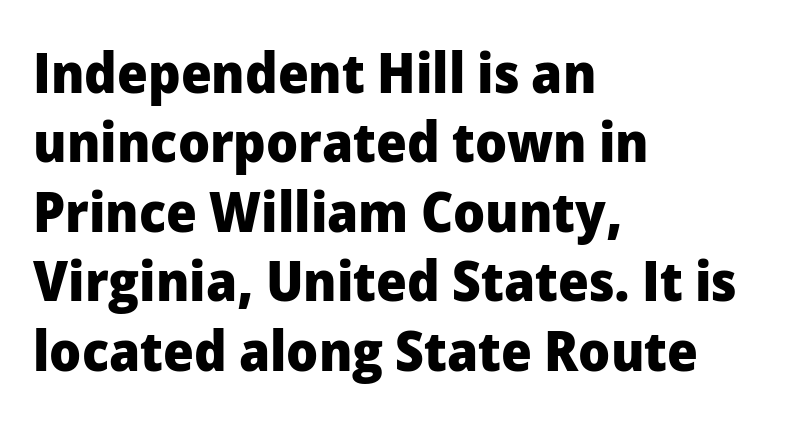
Q: Is the text bold? A: Yes.
Q: Is the text italic (slanted)? A: No, it is upright.
Q: Is the typeface a serif or a sans-serif typeface? A: Sans-serif.
Q: Is the text underlined? A: No.
Q: How is the paragraph aligned? A: Left-aligned.
Q: Is the spacing between letters normal or unusually wide? A: Normal.
Q: Width (condensed, normal, or wide)? A: Normal.
Q: Stroke contrast? A: Low.
Q: x-height? A: Medium.
Q: Monospaced? A: No.
